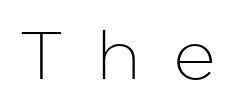
{"serif": "no", "italic": "no", "width": "normal", "stroke_contrast": "low", "x_height": "medium", "monospaced": "no", "underline": "no", "letter_spacing": "wide", "letter_spacing_em": 0.48, "glyph_px": 67}
